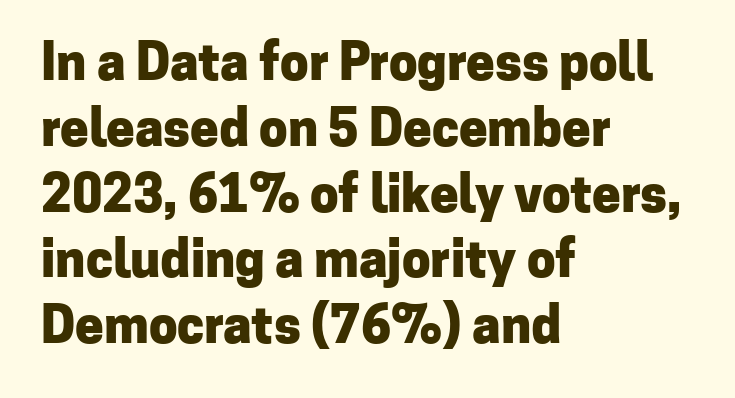
You could not count columns in this text — the font is proportionally spaced. These lines are set flush left with a ragged right edge. Quick note: underline off. Letterform terminals end flat and unadorned throughout the passage. Honestly, the letter spacing is just normal — you wouldn't notice it.
